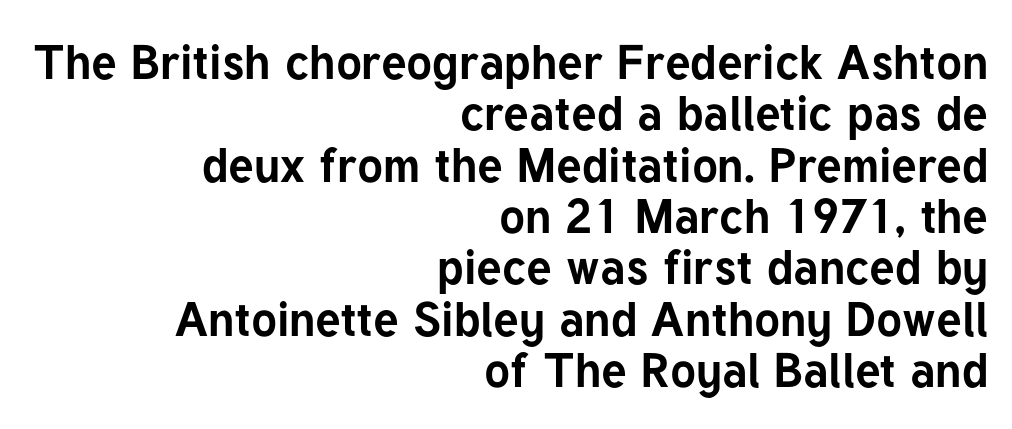
The letters advance in unequal steps, a hallmark of proportional type. Quick note: interline space is minimal. Font category for this specimen: sans-serif. Anything drawn beneath the words? Only blank space. Notice how the stems are strictly vertical — no italics here.
